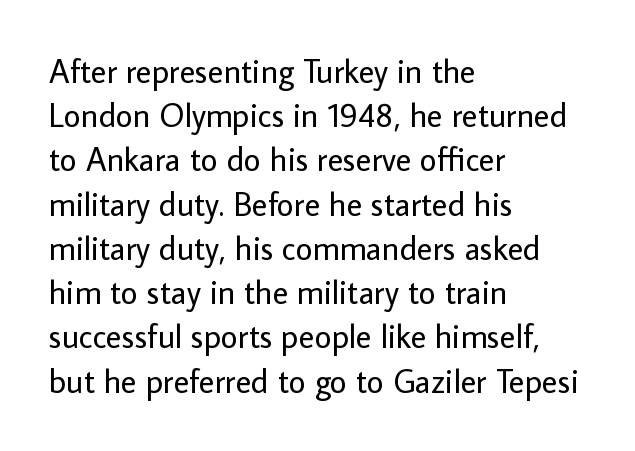
Q: Is the text bold? A: No.
Q: Is the text italic (slanted)? A: No, it is upright.
Q: Is the typeface a serif or a sans-serif typeface? A: Sans-serif.
Q: Is the text underlined? A: No.
Q: How is the paragraph aligned? A: Left-aligned.
Q: Is the spacing between letters normal or unusually wide? A: Normal.
Q: Is the spacing between lines tight, normal or loose? A: Normal.
Q: Width (condensed, normal, or wide)? A: Normal.
Q: Stroke contrast? A: Low.
Q: x-height? A: Medium.
Q: Monospaced? A: No.
